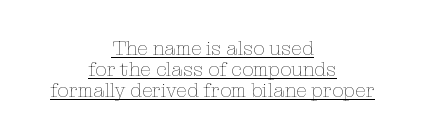
The image shows 20 px text type, upright; set centered, tight line spacing (1.06x), normal letter spacing, underlined.
